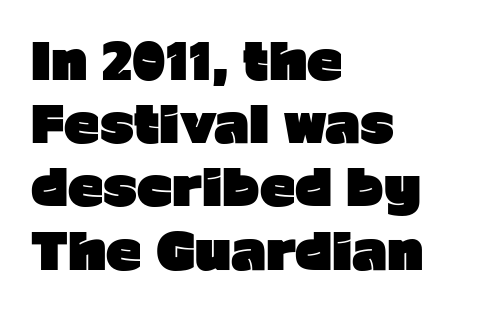
Q: Is the text bold? A: Yes.
Q: Is the text italic (slanted)? A: No, it is upright.
Q: Is the typeface a serif or a sans-serif typeface? A: Sans-serif.
Q: Is the text underlined? A: No.
Q: How is the paragraph aligned? A: Left-aligned.
Q: Is the spacing between letters normal or unusually wide? A: Normal.
Q: Is the spacing between lines tight, normal or loose? A: Normal.
Q: Width (condensed, normal, or wide)? A: Normal.
Q: Stroke contrast? A: Low.
Q: x-height? A: Medium.
Q: Monospaced? A: No.
